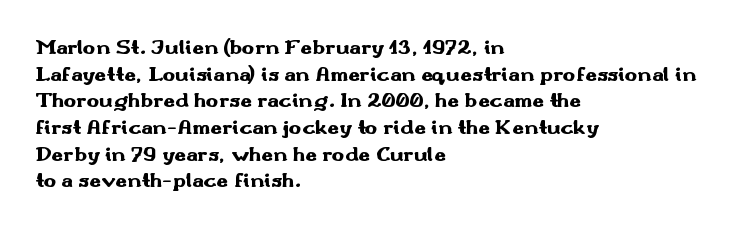
Honestly, the row spacing looks completely unremarkable. Posture: upright roman. Plenty of ink on the page — the face is bold. Typeset ragged right — the left edge is the straight one.
